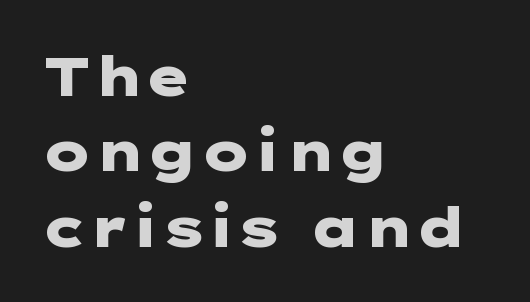
Compared with a centered layout, this one pins lines to the left instead. Rows of type keep a routine distance in the vertical direction. What kind of face is this? One without serifs — a sans. The rendering keeps characters at their native spacing.
